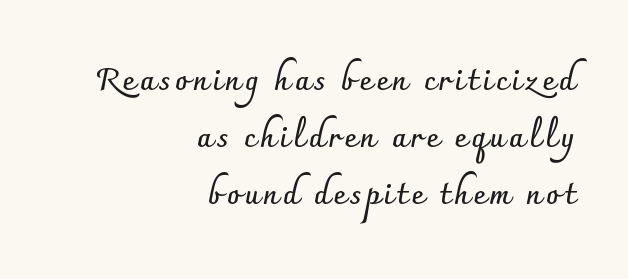
Q: Is the text bold? A: Yes.
Q: Is the text italic (slanted)? A: Yes.
Q: Is the typeface a serif or a sans-serif typeface? A: Sans-serif.
Q: Is the text underlined? A: No.
Q: How is the paragraph aligned? A: Right-aligned.
Q: Is the spacing between lines tight, normal or loose? A: Loose.
Q: Width (condensed, normal, or wide)? A: Normal.
Q: Stroke contrast? A: Low.
Q: x-height? A: Small.
Q: Monospaced? A: No.
